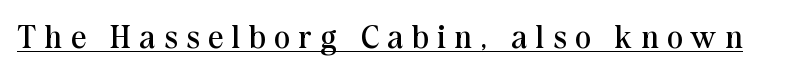
Look at the tracking — it's clearly loosened, letters drifting apart. Quick note: not italic, upright. These characters rest on top of a visible drawn line. Caption: face not bold, strokes unweighted.
